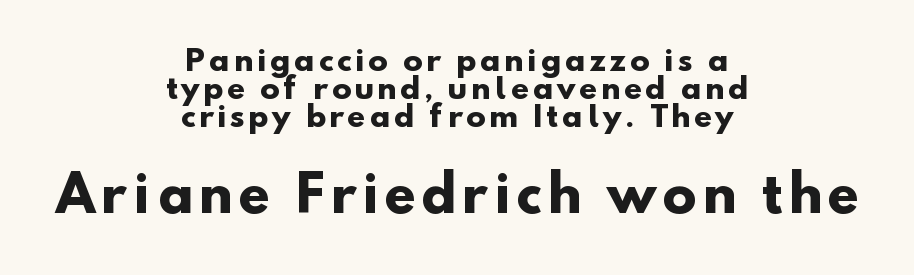
Q: Is the text bold? A: Yes.
Q: Is the typeface a serif or a sans-serif typeface? A: Sans-serif.
Q: Is the text underlined? A: No.
Q: How is the paragraph aligned? A: Centered.
Q: Is the spacing between lines tight, normal or loose? A: Tight.
Q: Which block of text is set in a larger size, the first (top) or the second (bottom)? A: The second (bottom) one.
Q: Width (condensed, normal, or wide)? A: Normal.
Q: Stroke contrast? A: Low.
Q: x-height? A: Small.
Q: Monospaced? A: No.
